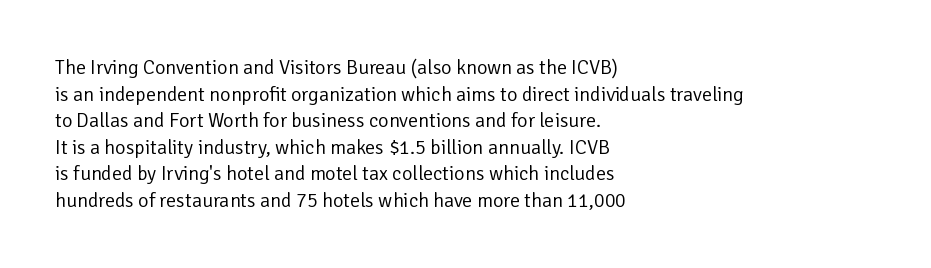
Q: Is the text bold? A: No.
Q: Is the text italic (slanted)? A: No, it is upright.
Q: Is the text underlined? A: No.
Q: How is the paragraph aligned? A: Left-aligned.
Q: Is the spacing between letters normal or unusually wide? A: Normal.
Q: Is the spacing between lines tight, normal or loose? A: Normal.
